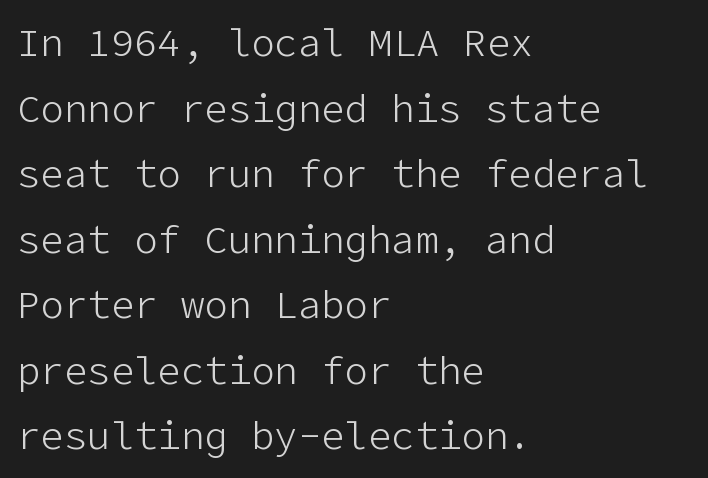
The image shows 39 px light sans-serif type, upright; set left-aligned, normal line spacing (1.68x), normal letter spacing, not underlined; low stroke contrast and a medium x-height.
